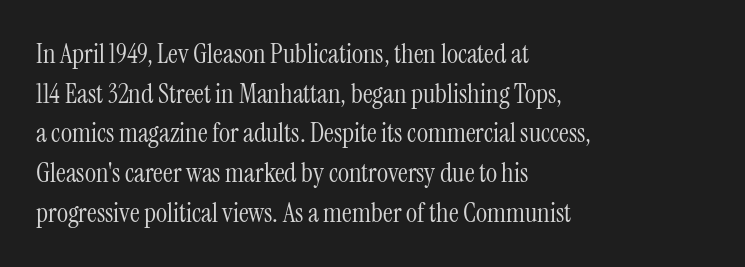
{"italic": "no", "bold": "no", "underline": "no", "align": "left", "line_spacing": "normal", "line_spacing_ratio": 1.47, "letter_spacing": "normal", "letter_spacing_em": 0.0, "glyph_px": 27}
